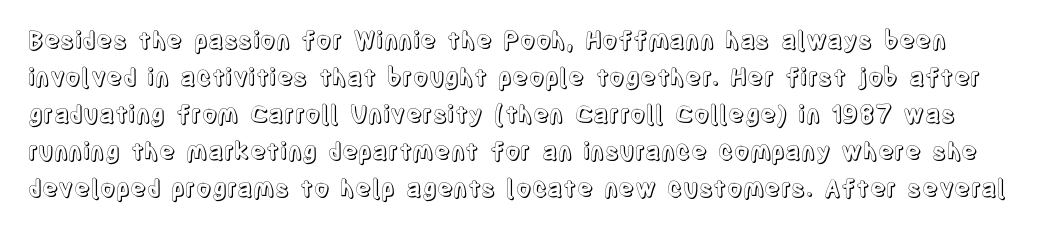
Q: Is the text italic (slanted)? A: No, it is upright.
Q: Is the text underlined? A: No.
Q: Is the spacing between letters normal or unusually wide? A: Normal.
Q: Is the spacing between lines tight, normal or loose? A: Normal.
